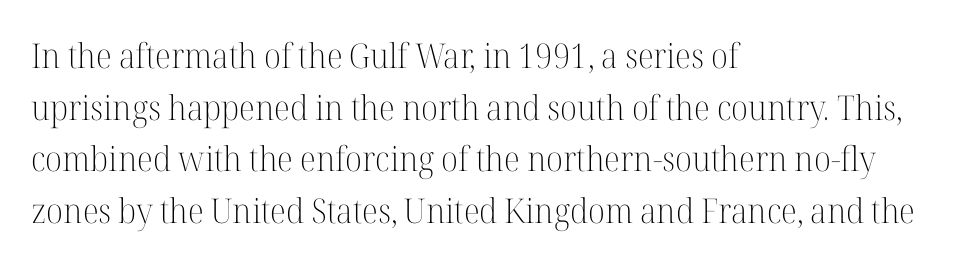
{"serif": "yes", "italic": "no", "bold": "no", "weight": "light", "width": "normal", "stroke_contrast": "high", "x_height": "medium", "monospaced": "no", "underline": "no", "align": "left", "line_spacing": "normal", "line_spacing_ratio": 1.52, "letter_spacing": "normal", "letter_spacing_em": 0.0, "glyph_px": 34}
